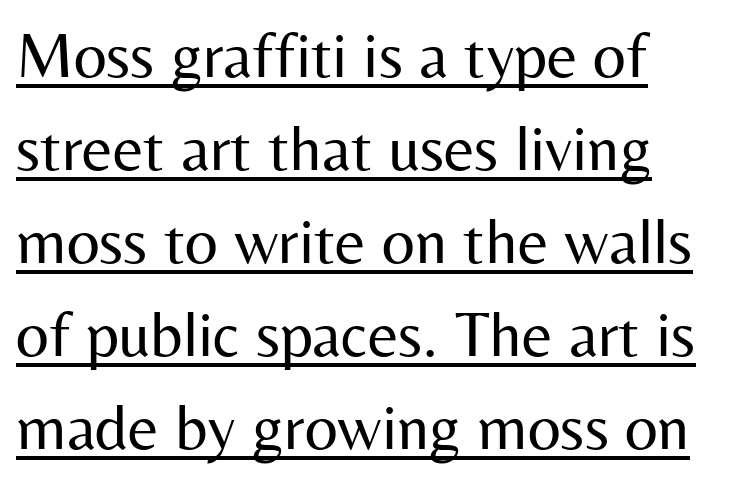
Q: Is the text bold? A: No.
Q: Is the text italic (slanted)? A: No, it is upright.
Q: Is the typeface a serif or a sans-serif typeface? A: Sans-serif.
Q: Is the text underlined? A: Yes.
Q: How is the paragraph aligned? A: Left-aligned.
Q: Is the spacing between letters normal or unusually wide? A: Normal.
Q: Is the spacing between lines tight, normal or loose? A: Normal.
Q: Width (condensed, normal, or wide)? A: Normal.
Q: Stroke contrast? A: Medium.
Q: x-height? A: Medium.
Q: Monospaced? A: No.
